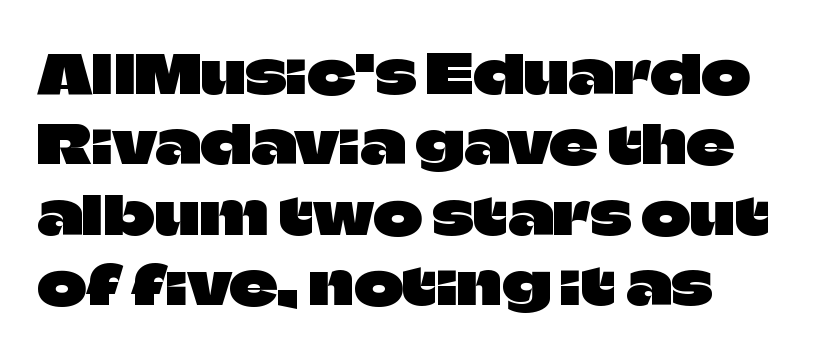
Style check: upright. The letters advance in unequal steps, a hallmark of proportional type. This sample is left-justified, so line endings fall wherever the words run out. In terms of letterspacing, this is plain default setting.
